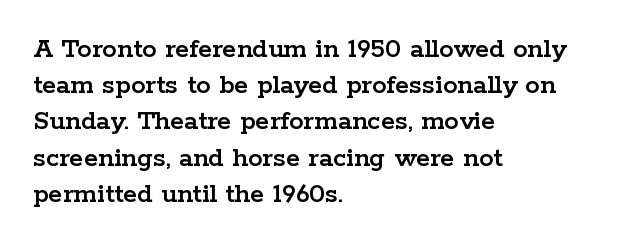
Q: Is the text italic (slanted)? A: No, it is upright.
Q: Is the typeface a serif or a sans-serif typeface? A: Serif.
Q: Is the text underlined? A: No.
Q: How is the paragraph aligned? A: Left-aligned.
Q: Is the spacing between letters normal or unusually wide? A: Normal.
Q: Is the spacing between lines tight, normal or loose? A: Normal.
Q: Width (condensed, normal, or wide)? A: Wide.
Q: Stroke contrast? A: Low.
Q: x-height? A: Medium.
Q: Monospaced? A: No.
